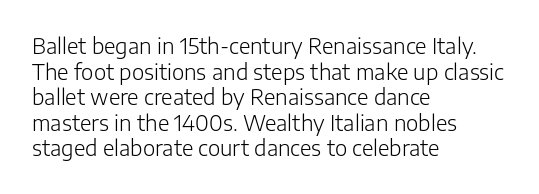
Does extra space separate the letters? No, they use regular spacing. The passage is arranged the way most books set body copy — flush left. The area under the type is left untouched. The face looks like a standard text weight, possibly lighter. Notice how the stems are strictly vertical — no italics here.
